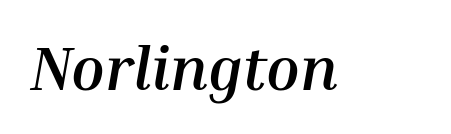
Q: Is the text bold? A: Yes.
Q: Is the text italic (slanted)? A: Yes, it leans right by about 10 degrees.
Q: Is the text underlined? A: No.
Q: Is the spacing between letters normal or unusually wide? A: Normal.
Q: Width (condensed, normal, or wide)? A: Normal.
Q: Stroke contrast? A: Medium.
Q: x-height? A: Medium.
Q: Monospaced? A: No.
